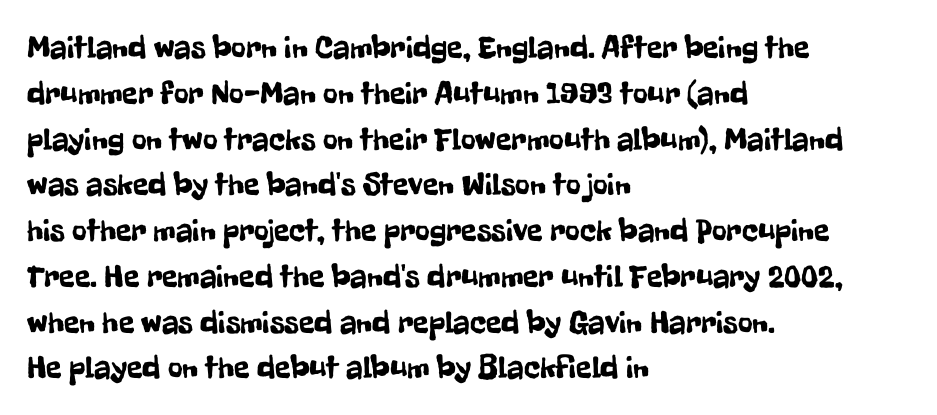
Q: Is the text italic (slanted)? A: No, it is upright.
Q: Is the typeface a serif or a sans-serif typeface? A: Sans-serif.
Q: Is the text underlined? A: No.
Q: How is the paragraph aligned? A: Left-aligned.
Q: Is the spacing between letters normal or unusually wide? A: Normal.
Q: Is the spacing between lines tight, normal or loose? A: Normal.
Q: Width (condensed, normal, or wide)? A: Condensed.
Q: Stroke contrast? A: Low.
Q: x-height? A: Medium.
Q: Monospaced? A: No.
